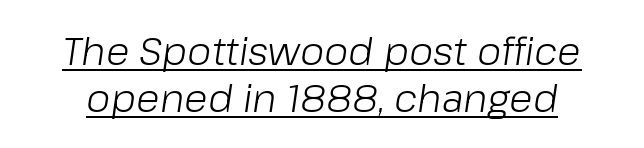
The image shows 39 px light type, italic (leaning right); set line spacing 1.21x, normal letter spacing, underlined; low stroke contrast and a medium x-height.
